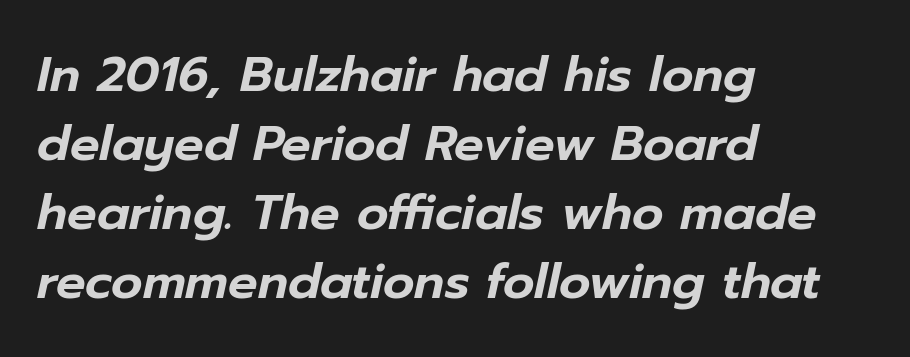
The letters advance in unequal steps, a hallmark of proportional type. When letters slant like this, we call the style italic. Beneath every word, the page is bare. Line spacing here is normal.
